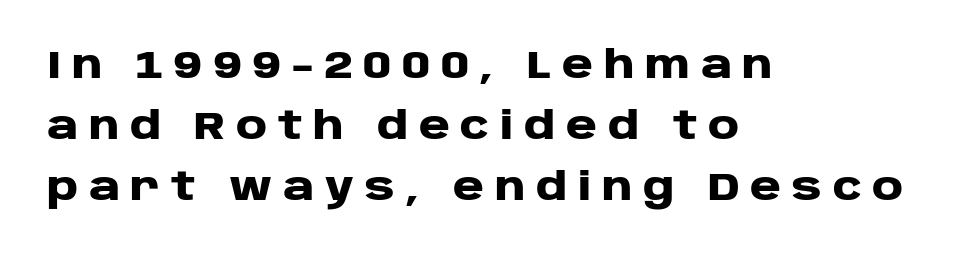
Q: Is the text bold? A: Yes.
Q: Is the text italic (slanted)? A: No, it is upright.
Q: Is the typeface a serif or a sans-serif typeface? A: Sans-serif.
Q: Is the text underlined? A: No.
Q: How is the paragraph aligned? A: Left-aligned.
Q: Is the spacing between letters normal or unusually wide? A: Unusually wide.
Q: Is the spacing between lines tight, normal or loose? A: Normal.
Q: Width (condensed, normal, or wide)? A: Wide.
Q: Stroke contrast? A: Low.
Q: x-height? A: Large.
Q: Monospaced? A: No.
